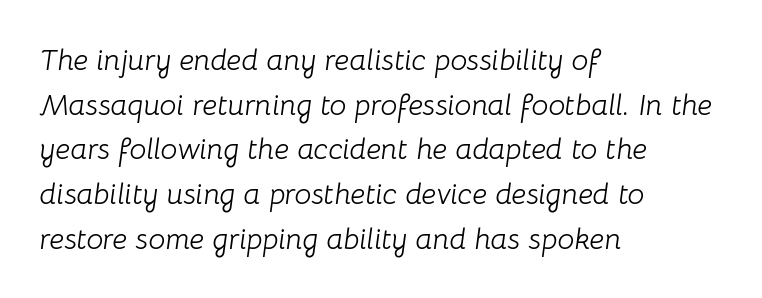
Typeset ragged right — the left edge is the straight one. The axis of the letterforms is tilted away from vertical. Students, observe: this is what conventionally led text looks like. Varying glyph widths throughout — classic text-font behaviour.
